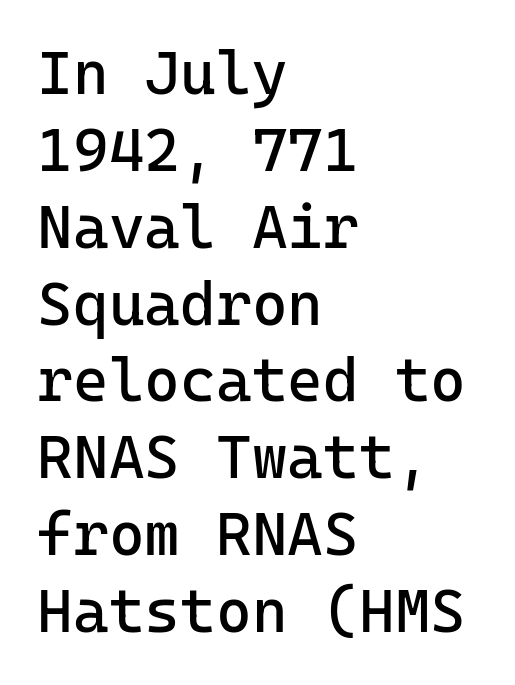
Q: Is the text bold? A: No.
Q: Is the text italic (slanted)? A: No, it is upright.
Q: Is the typeface a serif or a sans-serif typeface? A: Sans-serif.
Q: Is the text underlined? A: No.
Q: How is the paragraph aligned? A: Left-aligned.
Q: Is the spacing between letters normal or unusually wide? A: Normal.
Q: Is the spacing between lines tight, normal or loose? A: Normal.
Q: Width (condensed, normal, or wide)? A: Normal.
Q: Stroke contrast? A: Low.
Q: x-height? A: Medium.
Q: Monospaced? A: Yes.
